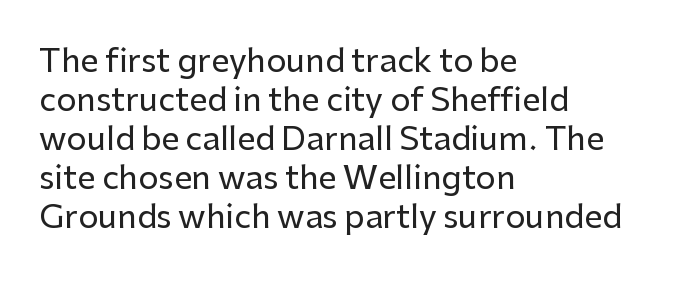
Q: Is the text italic (slanted)? A: No, it is upright.
Q: Is the typeface a serif or a sans-serif typeface? A: Sans-serif.
Q: Is the text underlined? A: No.
Q: How is the paragraph aligned? A: Left-aligned.
Q: Is the spacing between letters normal or unusually wide? A: Normal.
Q: Width (condensed, normal, or wide)? A: Normal.
Q: Stroke contrast? A: Low.
Q: x-height? A: Medium.
Q: Monospaced? A: No.
